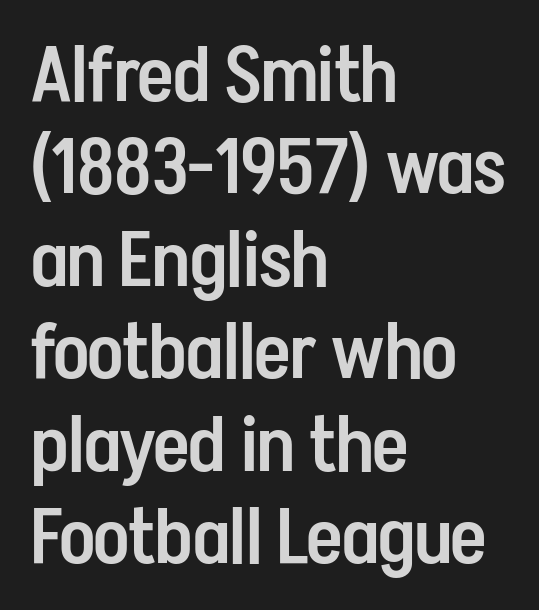
{"serif": "no", "italic": "no", "bold": "semi", "weight": "semibold", "width": "condensed", "stroke_contrast": "low", "x_height": "medium", "monospaced": "no", "underline": "no", "align": "left", "line_spacing_ratio": 1.2, "letter_spacing": "normal", "letter_spacing_em": 0.0, "glyph_px": 77}
